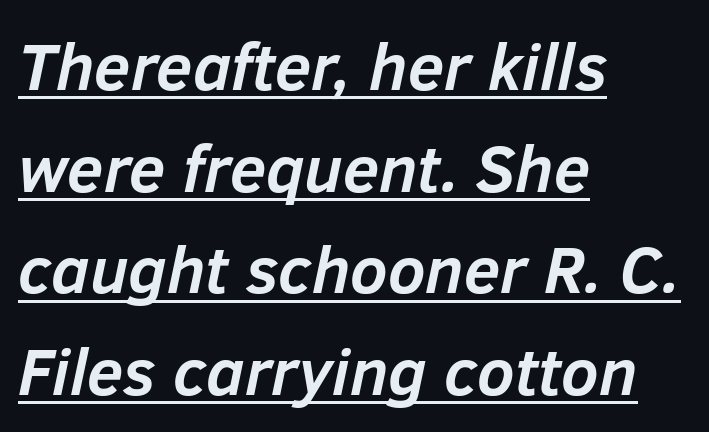
Q: Is the text bold? A: Yes.
Q: Is the text italic (slanted)? A: Yes, it leans right by about 12 degrees.
Q: Is the text underlined? A: Yes.
Q: How is the paragraph aligned? A: Left-aligned.
Q: Is the spacing between letters normal or unusually wide? A: Normal.
Q: Is the spacing between lines tight, normal or loose? A: Normal.
Q: Width (condensed, normal, or wide)? A: Normal.
Q: Stroke contrast? A: Low.
Q: x-height? A: Medium.
Q: Monospaced? A: No.
